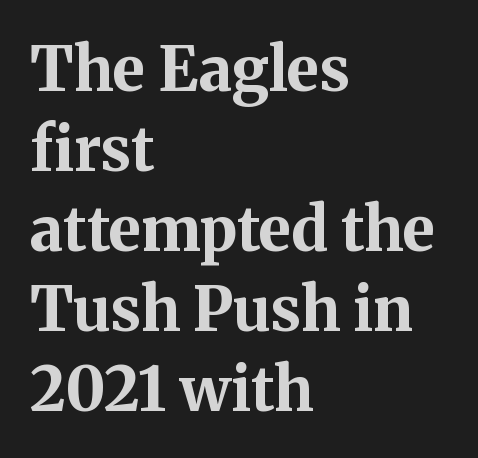
The image shows 61 px bold serif type, upright; set left-aligned, normal line spacing (1.31x), normal letter spacing, not underlined; medium stroke contrast and a medium x-height.
